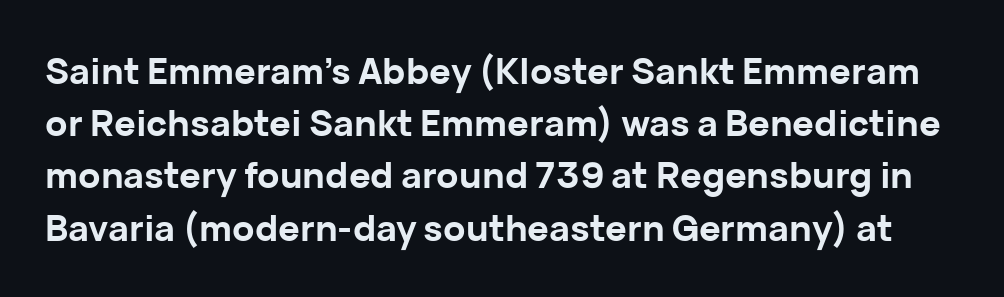
Q: Is the text bold? A: Yes.
Q: Is the text italic (slanted)? A: No, it is upright.
Q: Is the typeface a serif or a sans-serif typeface? A: Sans-serif.
Q: Is the text underlined? A: No.
Q: Is the spacing between letters normal or unusually wide? A: Normal.
Q: Is the spacing between lines tight, normal or loose? A: Normal.
Q: Width (condensed, normal, or wide)? A: Normal.
Q: Stroke contrast? A: Low.
Q: x-height? A: Medium.
Q: Monospaced? A: No.
